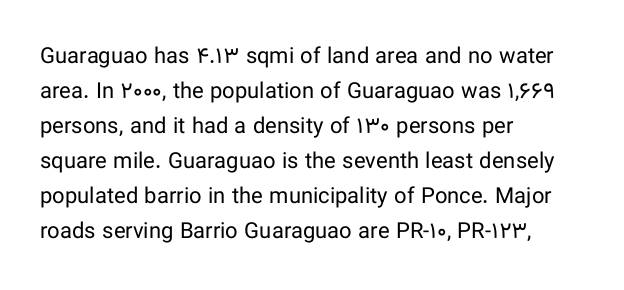
Q: Is the text bold? A: No.
Q: Is the text italic (slanted)? A: No, it is upright.
Q: Is the text underlined? A: No.
Q: How is the paragraph aligned? A: Left-aligned.
Q: Is the spacing between letters normal or unusually wide? A: Normal.
Q: Is the spacing between lines tight, normal or loose? A: Normal.
